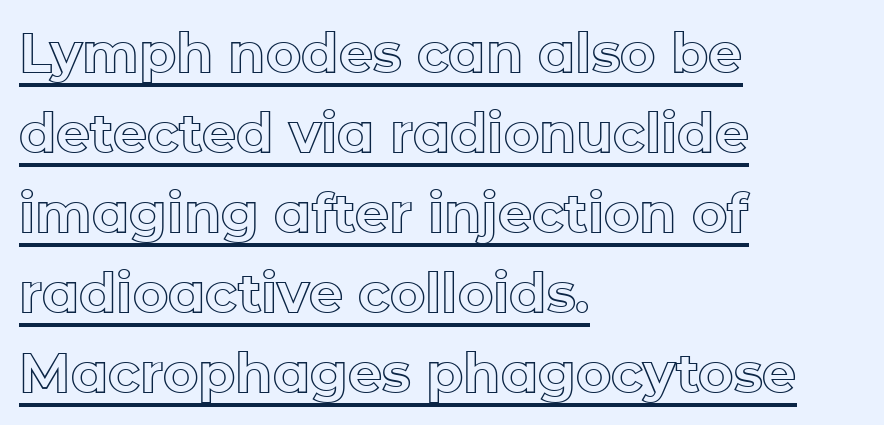
{"italic": "no", "width": "normal", "x_height": "medium", "monospaced": "no", "underline": "yes", "align": "left", "line_spacing": "normal", "line_spacing_ratio": 1.48, "letter_spacing": "normal", "letter_spacing_em": 0.0, "glyph_px": 54}
